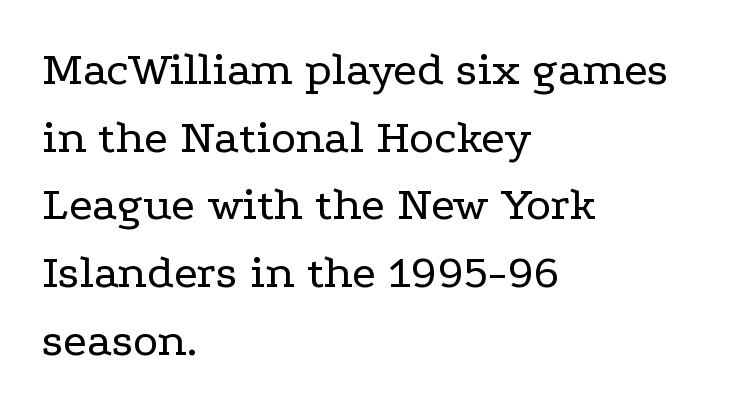
Q: Is the text bold? A: No.
Q: Is the text italic (slanted)? A: No, it is upright.
Q: Is the typeface a serif or a sans-serif typeface? A: Serif.
Q: Is the text underlined? A: No.
Q: How is the paragraph aligned? A: Left-aligned.
Q: Is the spacing between letters normal or unusually wide? A: Normal.
Q: Is the spacing between lines tight, normal or loose? A: Normal.
Q: Width (condensed, normal, or wide)? A: Wide.
Q: Stroke contrast? A: Low.
Q: x-height? A: Medium.
Q: Monospaced? A: No.
